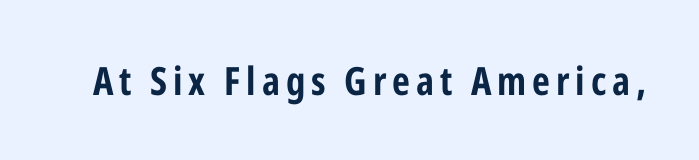
Q: Is the text italic (slanted)? A: No, it is upright.
Q: Is the typeface a serif or a sans-serif typeface? A: Sans-serif.
Q: Is the text underlined? A: No.
Q: Width (condensed, normal, or wide)? A: Condensed.
Q: Stroke contrast? A: Low.
Q: x-height? A: Medium.
Q: Monospaced? A: No.
